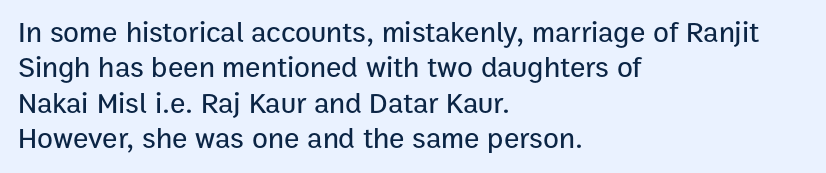
Q: Is the text italic (slanted)? A: No, it is upright.
Q: Is the typeface a serif or a sans-serif typeface? A: Sans-serif.
Q: Is the text underlined? A: No.
Q: How is the paragraph aligned? A: Left-aligned.
Q: Is the spacing between letters normal or unusually wide? A: Normal.
Q: Width (condensed, normal, or wide)? A: Normal.
Q: Stroke contrast? A: Low.
Q: x-height? A: Medium.
Q: Monospaced? A: No.
